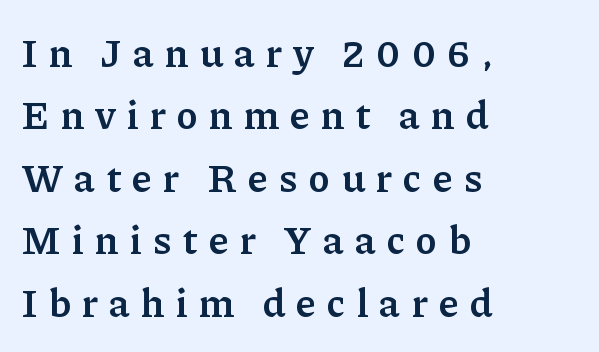
Does the leading feel generous? No, just average. Only glyphs here, with clear space below each row. These lines have a slow, spaced-out rhythm from letter to letter. Character widths vary here, with narrow letters taking less room than wide ones. What kind of face is this? One with serifs.
